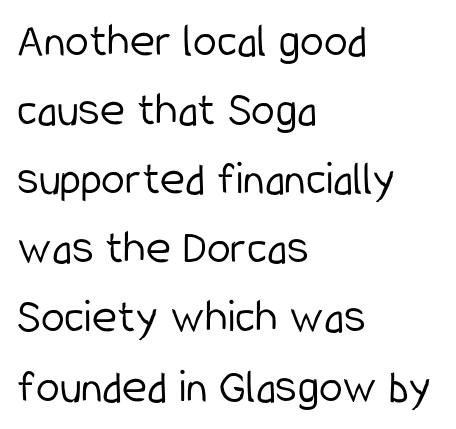
{"serif": "no", "italic": "no", "bold": "no", "weight": "light", "width": "condensed", "stroke_contrast": "low", "x_height": "medium", "monospaced": "no", "underline": "no", "align": "left", "line_spacing": "normal", "line_spacing_ratio": 1.44, "letter_spacing": "normal", "letter_spacing_em": 0.0, "glyph_px": 48}
